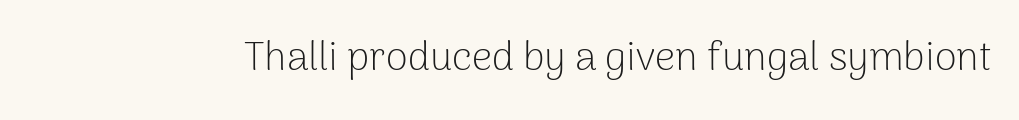
The image shows 40 px light sans-serif type, upright; set normal letter spacing, not underlined; low stroke contrast and a medium x-height.
